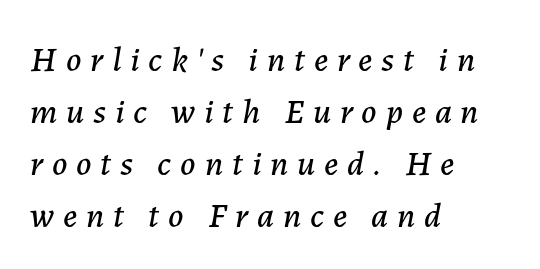
Q: Is the text italic (slanted)? A: Yes, it leans right by about 7 degrees.
Q: Is the text underlined? A: No.
Q: How is the paragraph aligned? A: Left-aligned.
Q: Is the spacing between letters normal or unusually wide? A: Unusually wide.
Q: Is the spacing between lines tight, normal or loose? A: Normal.
Q: Width (condensed, normal, or wide)? A: Normal.
Q: Stroke contrast? A: Low.
Q: x-height? A: Medium.
Q: Monospaced? A: No.
